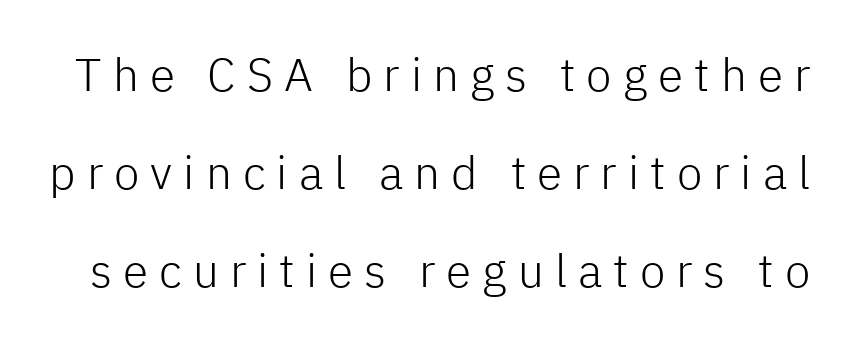
{"serif": "no", "italic": "no", "bold": "no", "weight": "light", "width": "normal", "stroke_contrast": "low", "x_height": "medium", "monospaced": "no", "underline": "no", "line_spacing": "loose", "line_spacing_ratio": 2.13, "letter_spacing": "wide", "letter_spacing_em": 0.24, "glyph_px": 46}
